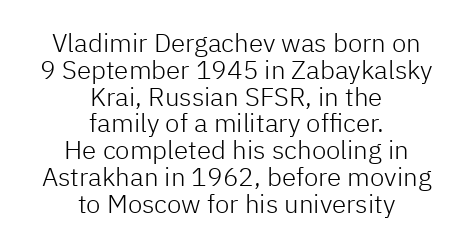
{"italic": "no", "bold": "no", "underline": "no", "align": "center", "line_spacing": "tight", "line_spacing_ratio": 1.03, "letter_spacing": "normal", "letter_spacing_em": 0.0, "glyph_px": 26}
